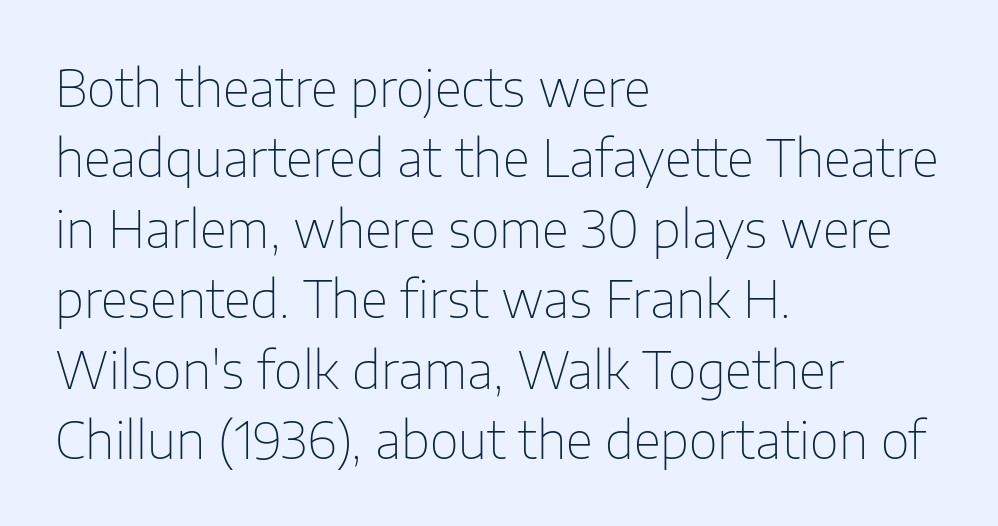
Honestly, the letter spacing is just normal — you wouldn't notice it. No extra ink here — the face is not bold. Looks like regular typesetting: each glyph gets only the width it needs. If you drew a line through each stem, it would be perfectly vertical. Serifs: no, the terminals of the letterforms are clean. Vertical spacing — default.
